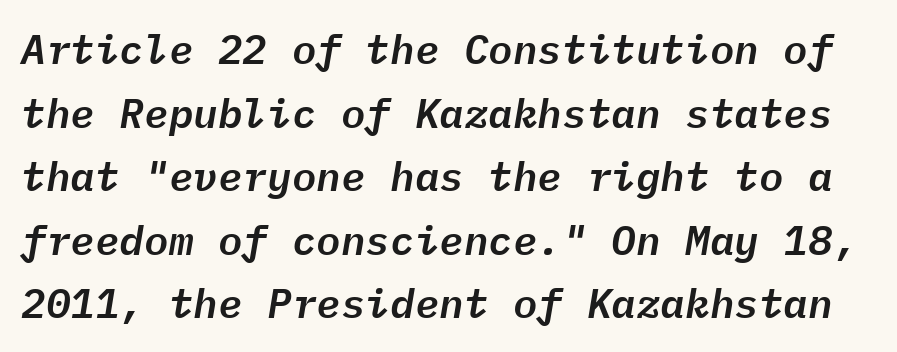
Q: Is the text italic (slanted)? A: Yes, it leans right by about 9 degrees.
Q: Is the text underlined? A: No.
Q: Is the spacing between letters normal or unusually wide? A: Normal.
Q: Is the spacing between lines tight, normal or loose? A: Normal.
Q: Width (condensed, normal, or wide)? A: Normal.
Q: Stroke contrast? A: Low.
Q: x-height? A: Medium.
Q: Monospaced? A: Yes.
